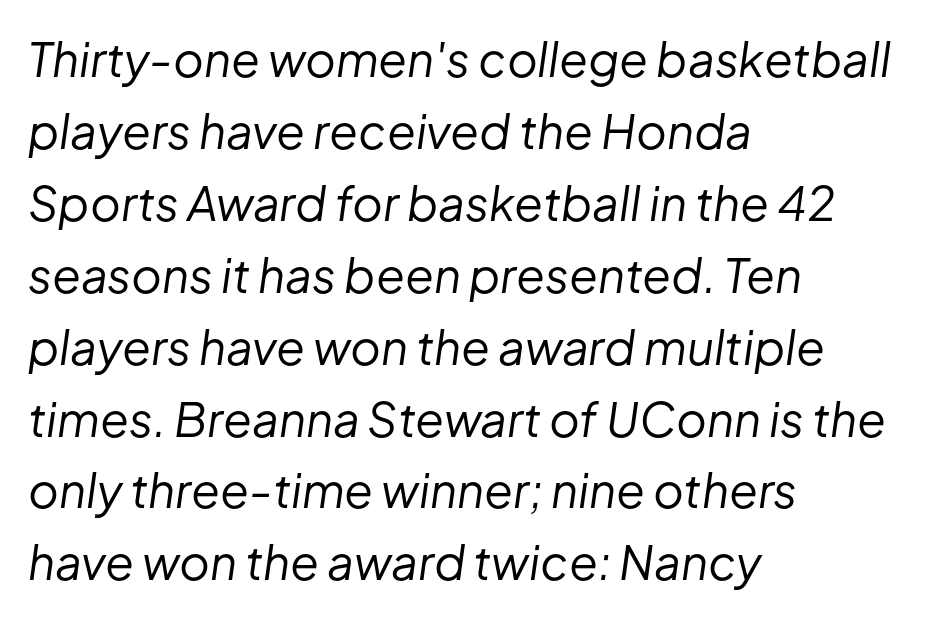
Q: Is the text bold? A: No.
Q: Is the text italic (slanted)? A: Yes, it leans right by about 8 degrees.
Q: Is the text underlined? A: No.
Q: How is the paragraph aligned? A: Left-aligned.
Q: Is the spacing between letters normal or unusually wide? A: Normal.
Q: Is the spacing between lines tight, normal or loose? A: Normal.
Q: Width (condensed, normal, or wide)? A: Normal.
Q: Stroke contrast? A: Low.
Q: x-height? A: Medium.
Q: Monospaced? A: No.
